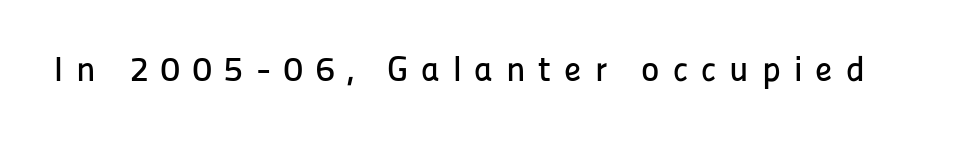
This rendering widens character spacing well past its baseline value. The specimen omits any rule beneath the text block's lines. This sample uses a sans-serif face. Nope, not italic — everything's standing straight. These lines are rendered in a variable-pitch font.
